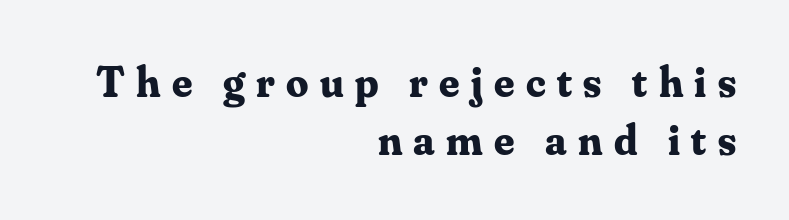
Proportional: the letters do not fall into vertical columns. Compared with typical paragraphs, the rows here are spaced about the same. The letters carry serifs — small finishing strokes at the ends of their stems. Casual observation: everything's shoved over to the right. The area under the type is left untouched. On the weight axis this lands at bold, roughly 700.
